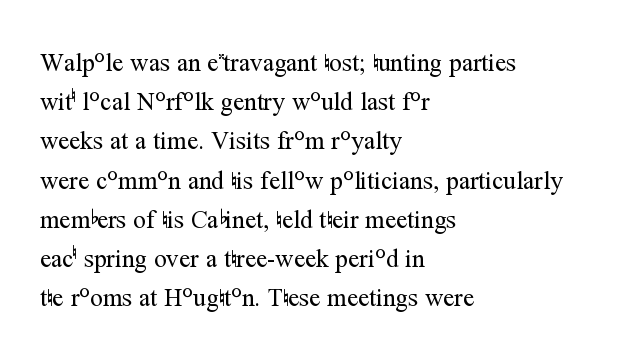
Is this a heavy cut? Hardly; it is regular or lighter. In CSS terms this would be text-align: left. Words appear dense and cohesive because spacing is normal. The gap between lines stays unmarked. Reading down the column, the eye jumps a familiar distance to each next line. This is roman type, the default non-slanted kind.
